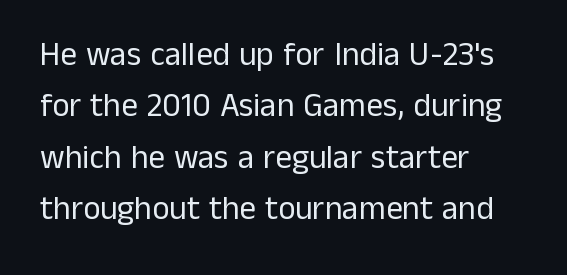
Posture: upright roman. Check under the words: just untouched page. No extra tracking has been applied to these lines. The space between consecutive lines is moderate.
